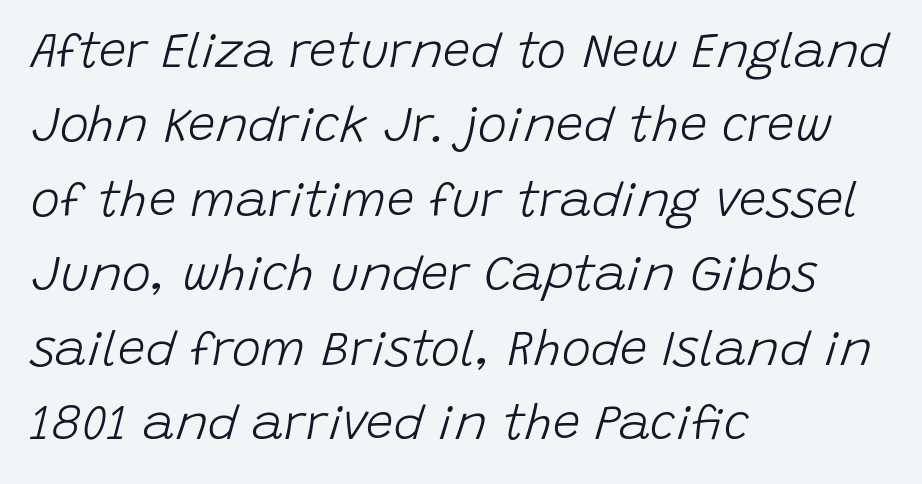
Q: Is the text bold? A: No.
Q: Is the text italic (slanted)? A: Yes, it leans right by about 15 degrees.
Q: Is the text underlined? A: No.
Q: How is the paragraph aligned? A: Left-aligned.
Q: Is the spacing between letters normal or unusually wide? A: Normal.
Q: Is the spacing between lines tight, normal or loose? A: Normal.
Q: Width (condensed, normal, or wide)? A: Normal.
Q: Stroke contrast? A: Low.
Q: x-height? A: Large.
Q: Monospaced? A: No.
